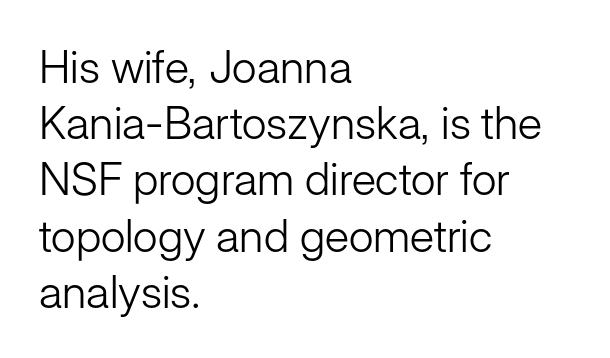
The words here are not underlined. Each word holds together tightly as a unit, with standard inter-letter gaps. A typesetter would call this proportional, since set widths differ per character. Rendered with straight, roman letterforms. The lines are quadded left. Note: no serifs on the glyphs.
